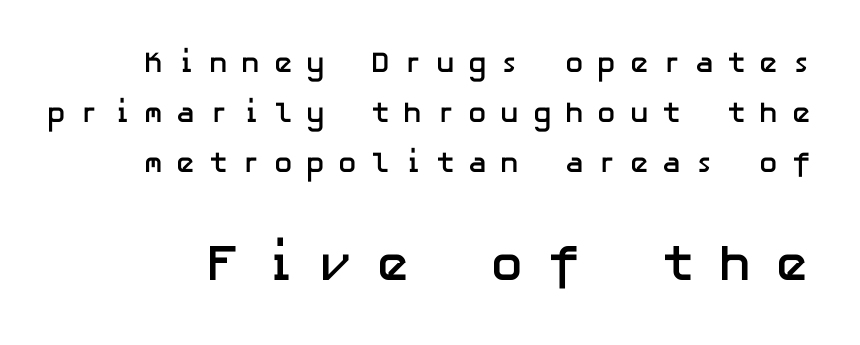
Q: Is the text bold? A: Yes.
Q: Is the text italic (slanted)? A: No, it is upright.
Q: Is the typeface a serif or a sans-serif typeface? A: Sans-serif.
Q: Is the text underlined? A: No.
Q: Is the spacing between letters normal or unusually wide? A: Unusually wide.
Q: Which block of text is set in a larger size, the first (top) or the second (bottom)? A: The second (bottom) one.
Q: Width (condensed, normal, or wide)? A: Normal.
Q: Stroke contrast? A: Low.
Q: x-height? A: Medium.
